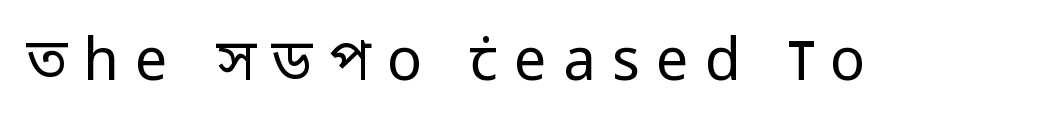
Is this a heavy cut? Hardly; it is regular or lighter. Each letter keeps its own natural width here, so spacing adapts to shape. What kind of face is this? One without serifs — a sans. The letterforms stand isolated, each surrounded by extra space.
